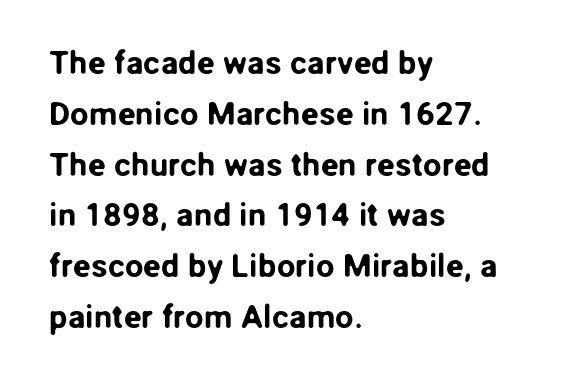
Any mark beneath the type? The region is blank. Leading: standard. The rendering uses natural spacing where letterforms have individual widths. Rendered with straight, roman letterforms. Type style note: lacks serifs.
